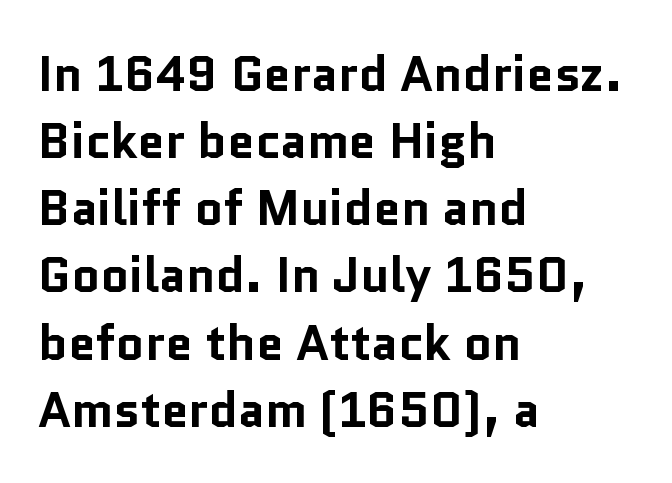
{"serif": "no", "italic": "no", "bold": "yes", "weight": "bold", "width": "normal", "stroke_contrast": "low", "x_height": "medium", "monospaced": "no", "underline": "no", "align": "left", "line_spacing": "normal", "line_spacing_ratio": 1.37, "letter_spacing": "normal", "letter_spacing_em": 0.0, "glyph_px": 49}
